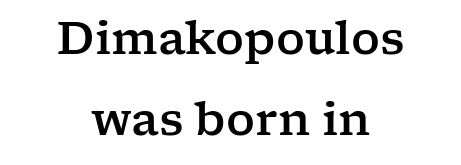
The rendering shows small feet on the letterforms — a serif design. Italic? Not at all — the glyphs are vertical. You could not count columns in this text — the font is proportionally spaced. If you folded the block vertically in half, each line would mirror itself in length. Look at the tracking — it's just the regular setting, nothing added. Unmarked baselines from the first word to the last.
